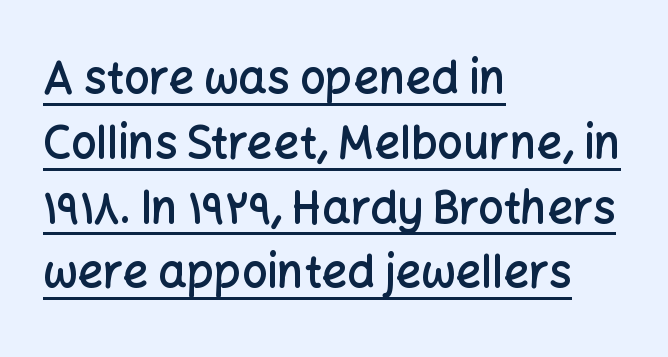
{"serif": "no", "italic": "no", "bold": "semi", "weight": "semibold", "width": "normal", "stroke_contrast": "low", "x_height": "medium", "monospaced": "no", "underline": "yes", "align": "left", "line_spacing": "normal", "line_spacing_ratio": 1.44, "letter_spacing": "normal", "letter_spacing_em": 0.0, "glyph_px": 45}
